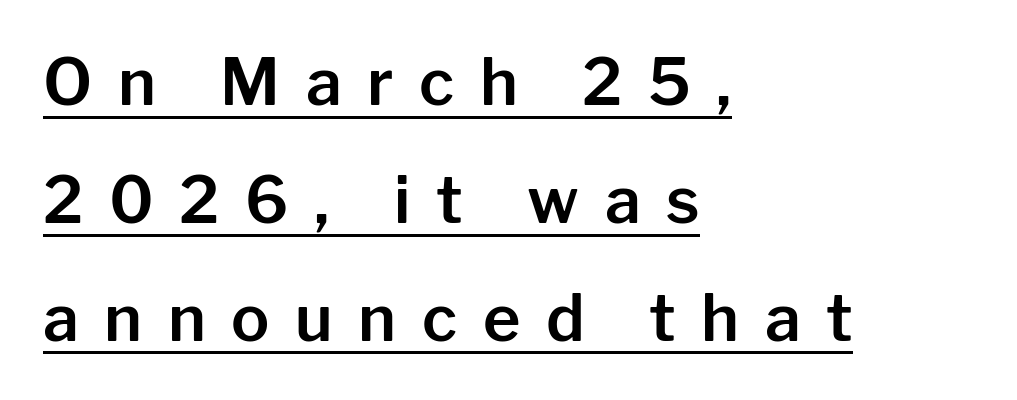
The image shows 64 px sans-serif type, upright; set left-aligned, line spacing 1.84x, unusually wide letter spacing (+0.4 em), underlined; low stroke contrast and a medium x-height.
